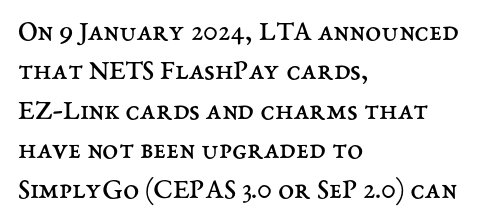
{"italic": "no", "bold": "no", "weight": "regular", "width": "normal", "stroke_contrast": "medium", "x_height": "medium", "monospaced": "no", "underline": "no", "align": "left", "line_spacing": "normal", "line_spacing_ratio": 1.36, "letter_spacing": "normal", "letter_spacing_em": 0.0, "glyph_px": 29}
